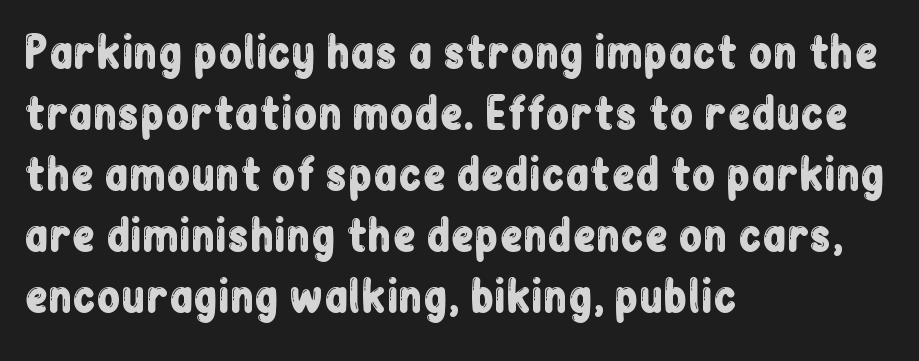
Q: Is the text italic (slanted)? A: No, it is upright.
Q: Is the typeface a serif or a sans-serif typeface? A: Sans-serif.
Q: Is the text underlined? A: No.
Q: How is the paragraph aligned? A: Left-aligned.
Q: Is the spacing between letters normal or unusually wide? A: Normal.
Q: Is the spacing between lines tight, normal or loose? A: Normal.
Q: Width (condensed, normal, or wide)? A: Condensed.
Q: Stroke contrast? A: Low.
Q: x-height? A: Medium.
Q: Monospaced? A: No.
